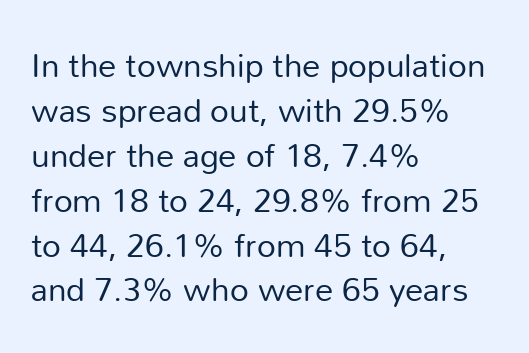
{"serif": "no", "italic": "no", "bold": "no", "weight": "regular", "width": "normal", "stroke_contrast": "low", "x_height": "medium", "monospaced": "no", "underline": "no", "align": "left", "line_spacing": "normal", "line_spacing_ratio": 1.36, "letter_spacing": "normal", "letter_spacing_em": 0.0, "glyph_px": 33}
